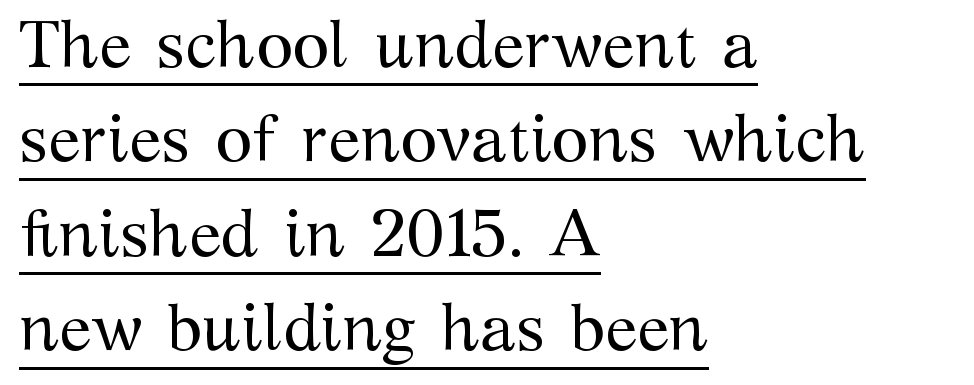
The image shows 67 px regular-weight serif type, upright; set left-aligned, normal line spacing (1.41x), normal letter spacing, underlined; medium stroke contrast and a medium x-height.
